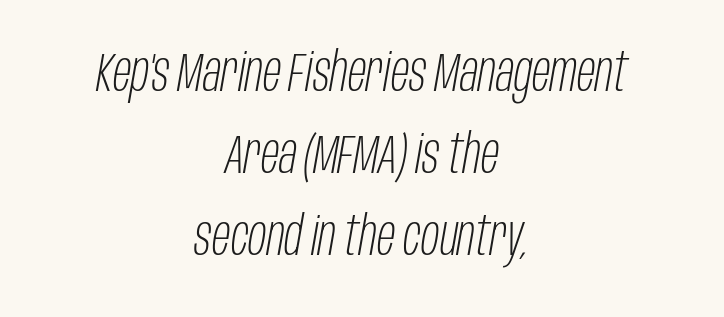
The image shows 54 px light, condensed type, italic (leaning right); set centered, normal line spacing (1.52x), normal letter spacing, not underlined; low stroke contrast and a large x-height.
